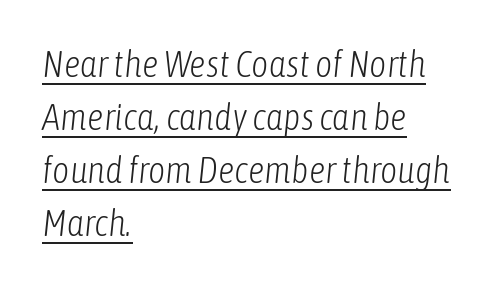
Q: Is the text bold? A: No.
Q: Is the text italic (slanted)? A: Yes, it leans right by about 6 degrees.
Q: Is the text underlined? A: Yes.
Q: How is the paragraph aligned? A: Left-aligned.
Q: Is the spacing between letters normal or unusually wide? A: Normal.
Q: Is the spacing between lines tight, normal or loose? A: Normal.
Q: Width (condensed, normal, or wide)? A: Condensed.
Q: Stroke contrast? A: Low.
Q: x-height? A: Medium.
Q: Monospaced? A: No.
